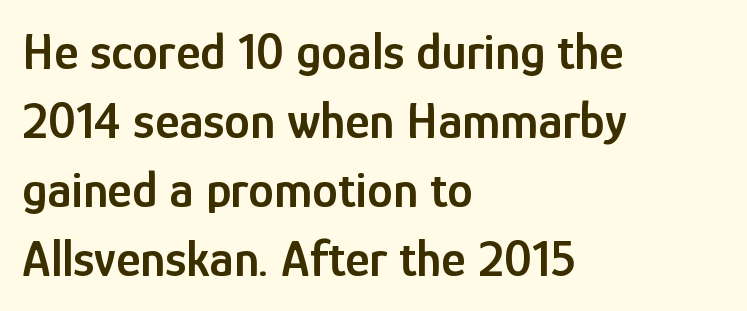
{"serif": "no", "italic": "no", "bold": "semi", "weight": "semibold", "width": "condensed", "stroke_contrast": "low", "x_height": "medium", "monospaced": "no", "underline": "no", "align": "left", "line_spacing": "normal", "line_spacing_ratio": 1.33, "letter_spacing": "normal", "letter_spacing_em": 0.0, "glyph_px": 52}
